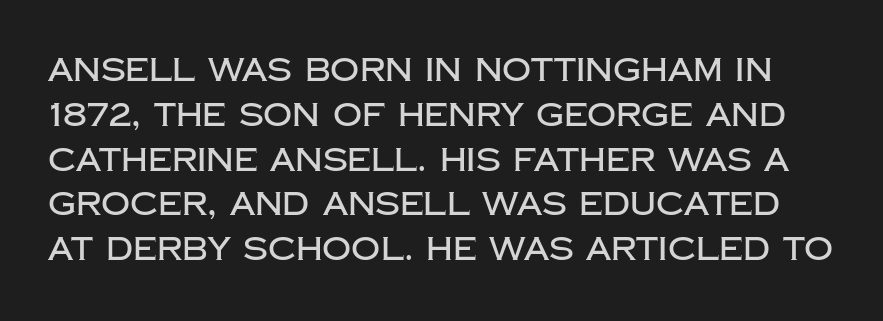
{"serif": "no", "italic": "no", "width": "normal", "stroke_contrast": "low", "x_height": "large", "monospaced": "no", "underline": "no", "line_spacing": "normal", "line_spacing_ratio": 1.4, "letter_spacing": "normal", "letter_spacing_em": 0.0, "glyph_px": 32}
